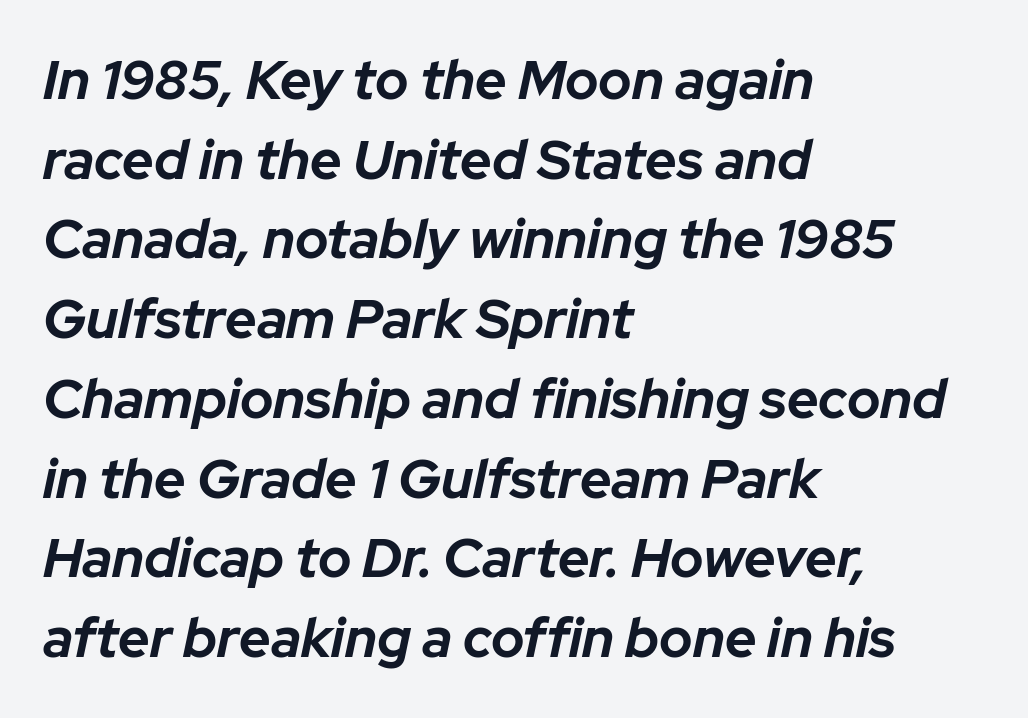
Q: Is the text bold? A: Yes.
Q: Is the text italic (slanted)? A: Yes, it leans right by about 12 degrees.
Q: Is the text underlined? A: No.
Q: How is the paragraph aligned? A: Left-aligned.
Q: Is the spacing between letters normal or unusually wide? A: Normal.
Q: Is the spacing between lines tight, normal or loose? A: Normal.
Q: Width (condensed, normal, or wide)? A: Normal.
Q: Stroke contrast? A: Low.
Q: x-height? A: Medium.
Q: Monospaced? A: No.
